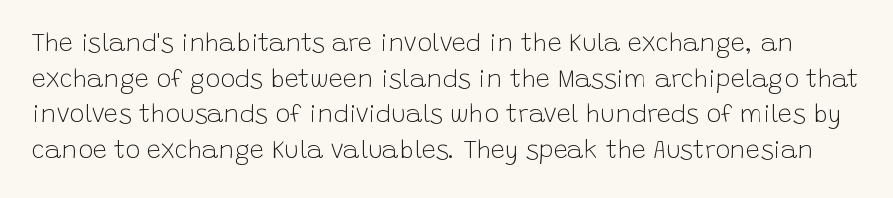
{"italic": "no", "bold": "no", "underline": "no", "line_spacing": "normal", "line_spacing_ratio": 1.43, "letter_spacing": "normal", "letter_spacing_em": 0.0, "glyph_px": 25}
